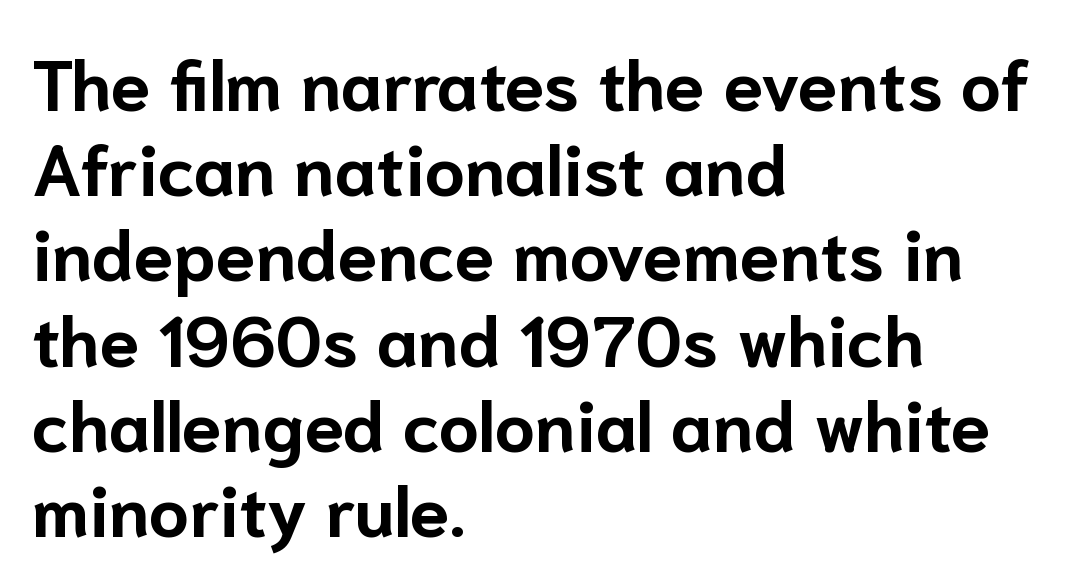
Q: Is the text bold? A: Yes.
Q: Is the text italic (slanted)? A: No, it is upright.
Q: Is the typeface a serif or a sans-serif typeface? A: Sans-serif.
Q: Is the text underlined? A: No.
Q: How is the paragraph aligned? A: Left-aligned.
Q: Is the spacing between letters normal or unusually wide? A: Normal.
Q: Width (condensed, normal, or wide)? A: Normal.
Q: Stroke contrast? A: Low.
Q: x-height? A: Medium.
Q: Monospaced? A: No.
